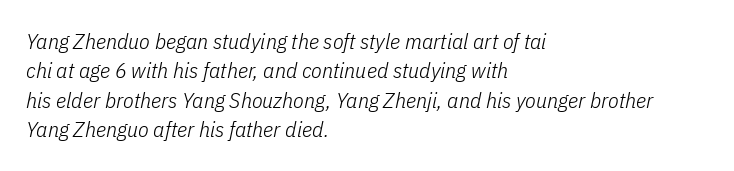
Q: Is the text bold? A: No.
Q: Is the text italic (slanted)? A: Yes, it leans right by about 11 degrees.
Q: Is the text underlined? A: No.
Q: How is the paragraph aligned? A: Left-aligned.
Q: Is the spacing between letters normal or unusually wide? A: Normal.
Q: Is the spacing between lines tight, normal or loose? A: Normal.
